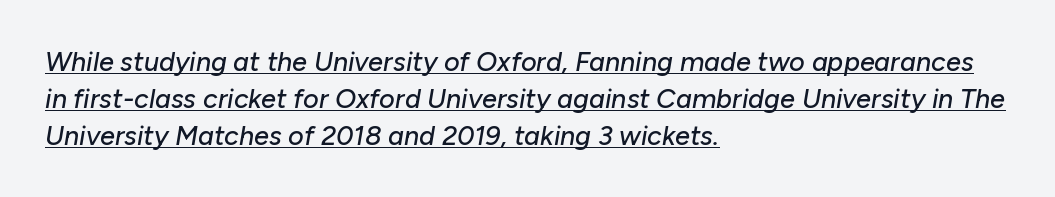
{"italic": "yes", "lean": "right", "slant_degrees": 10, "underline": "yes", "align": "left", "line_spacing": "normal", "line_spacing_ratio": 1.37, "letter_spacing": "normal", "letter_spacing_em": 0.0, "glyph_px": 27}
